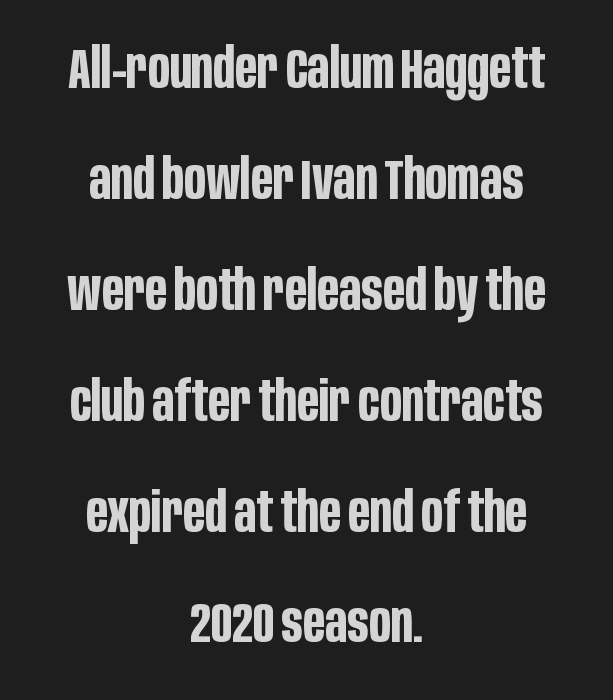
The image shows 56 px bold, condensed sans-serif type, upright; set centered, loose line spacing (1.98x), normal letter spacing, not underlined; low stroke contrast and a large x-height.
